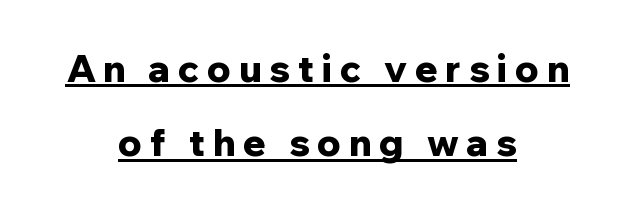
{"serif": "no", "italic": "no", "bold": "yes", "weight": "bold", "width": "normal", "stroke_contrast": "low", "x_height": "medium", "monospaced": "no", "underline": "yes", "align": "center", "line_spacing": "loose", "line_spacing_ratio": 2.01, "letter_spacing": "wide", "letter_spacing_em": 0.21, "glyph_px": 37}
